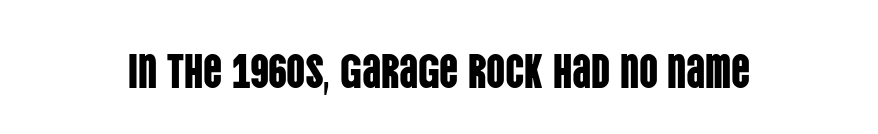
The letters stand upright; this is a roman face. These lines are rendered in a variable-pitch font. Are there feet on the stems? There aren't — it's a sans. Descender tails drop into unmarked territory. Words appear dense and cohesive because spacing is normal.
